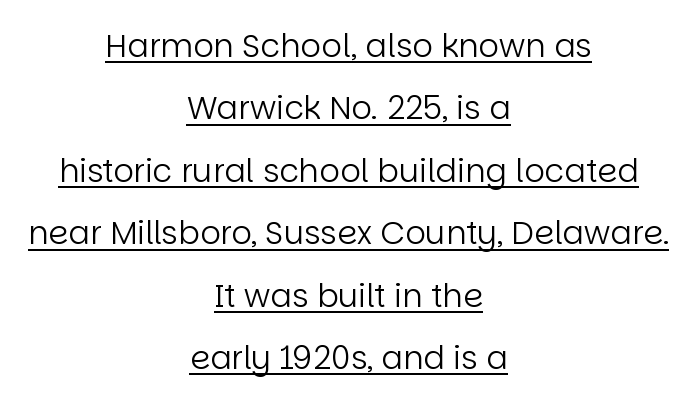
Q: Is the text bold? A: No.
Q: Is the text italic (slanted)? A: No, it is upright.
Q: Is the typeface a serif or a sans-serif typeface? A: Sans-serif.
Q: Is the text underlined? A: Yes.
Q: How is the paragraph aligned? A: Centered.
Q: Is the spacing between letters normal or unusually wide? A: Normal.
Q: Is the spacing between lines tight, normal or loose? A: Loose.
Q: Width (condensed, normal, or wide)? A: Normal.
Q: Stroke contrast? A: Low.
Q: x-height? A: Large.
Q: Monospaced? A: No.
